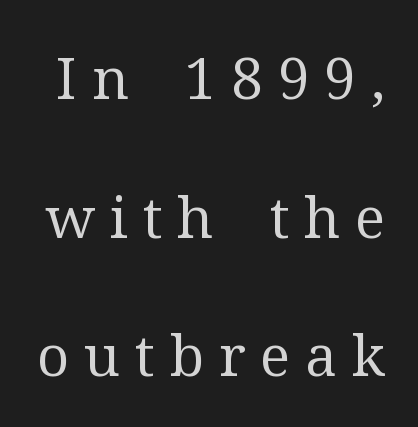
Each stroke keeps to a modest, everyday thickness or less. A typesetter would mark this as roman, not italic. Whoever set this chose breathing room over compactness in the vertical rhythm. Do the characters align in a grid? No, the font is proportional. The tracking reads as deliberately expanded to a designer's eye. Each letter's strokes conclude with small projecting serifs.
